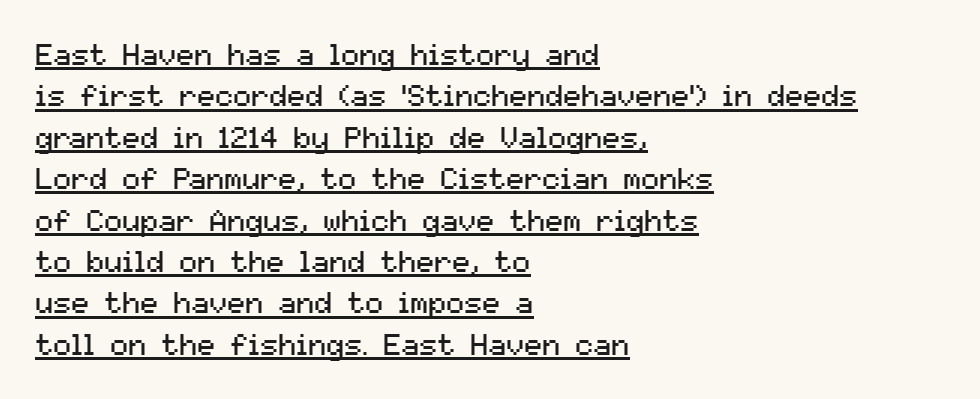
The image shows 30 px regular-weight sans-serif type, upright; set left-aligned, normal line spacing (1.38x), normal letter spacing, underlined; medium stroke contrast and a medium x-height.
